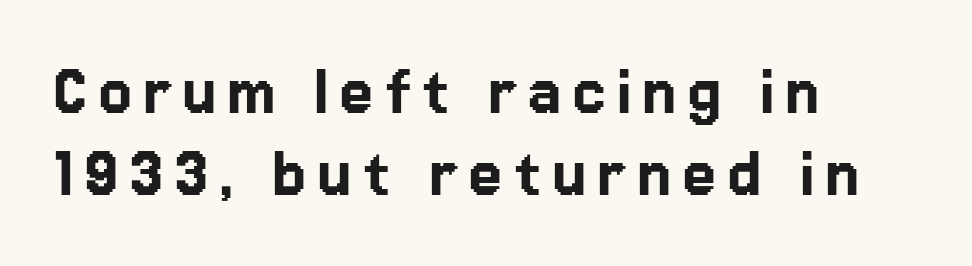
Q: Is the text italic (slanted)? A: No, it is upright.
Q: Is the typeface a serif or a sans-serif typeface? A: Sans-serif.
Q: Is the text underlined? A: No.
Q: How is the paragraph aligned? A: Left-aligned.
Q: Is the spacing between lines tight, normal or loose? A: Tight.
Q: Width (condensed, normal, or wide)? A: Normal.
Q: Stroke contrast? A: Low.
Q: x-height? A: Medium.
Q: Monospaced? A: No.
